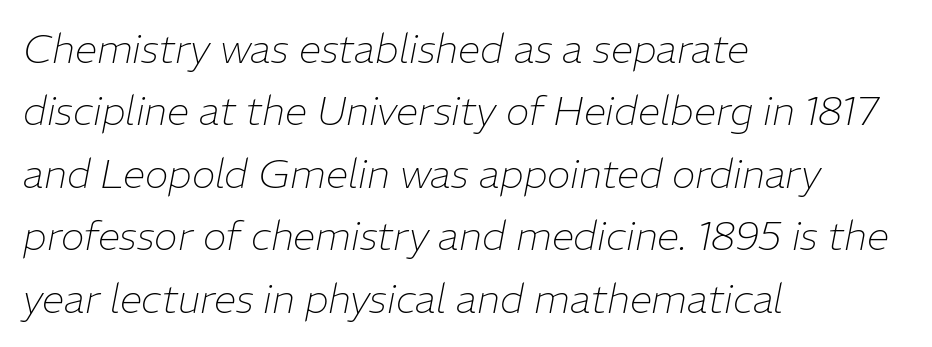
The image shows 40 px thin type, italic (leaning right); set left-aligned, normal line spacing (1.56x), normal letter spacing, not underlined; low stroke contrast and a medium x-height.
